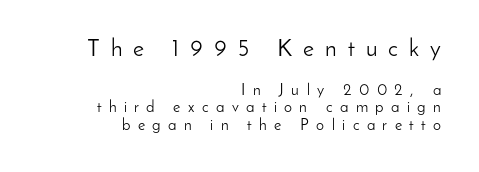
The image shows 24 px text type, upright; set right-aligned, tight line spacing (1.08x), unusually wide letter spacing (+0.46 em), not underlined; the first (top) block is 1.5x larger.
